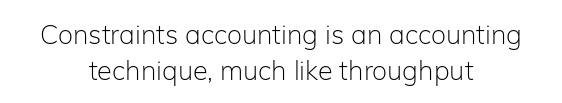
Normally led — the rows are evenly, conventionally spaced. Short note: letters normally spaced. Casual observation: everything's sitting right in the middle. A bare baseline throughout the passage. Caption: face not bold, strokes unweighted. Designer's note — italics off, roman on.
